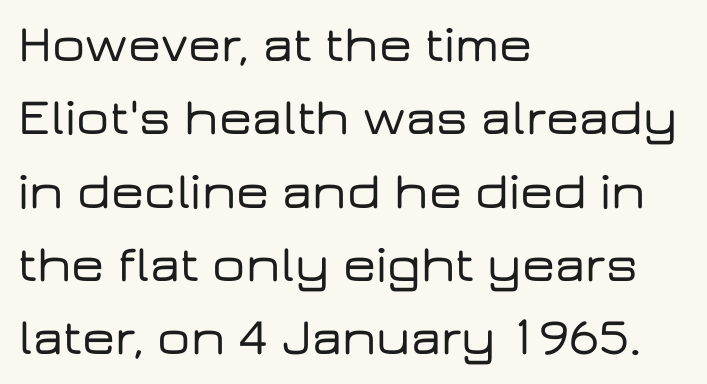
{"serif": "no", "italic": "no", "width": "wide", "stroke_contrast": "low", "x_height": "medium", "monospaced": "no", "underline": "no", "align": "left", "line_spacing": "normal", "line_spacing_ratio": 1.41, "letter_spacing": "normal", "letter_spacing_em": 0.0, "glyph_px": 52}
